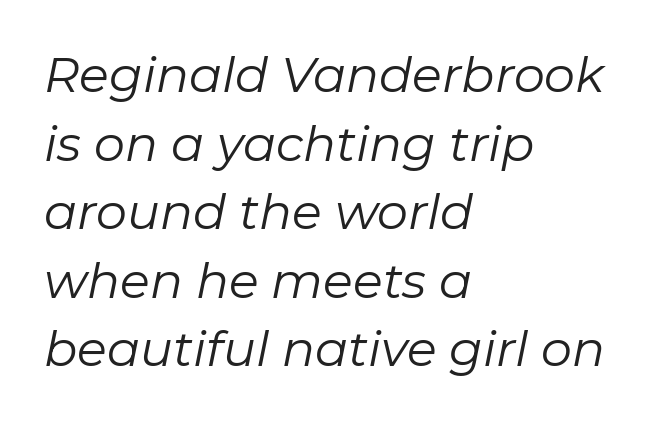
{"italic": "yes", "lean": "right", "slant_degrees": 11, "bold": "no", "weight": "regular", "width": "normal", "stroke_contrast": "low", "x_height": "medium", "monospaced": "no", "underline": "no", "align": "left", "line_spacing": "normal", "line_spacing_ratio": 1.4, "letter_spacing": "normal", "letter_spacing_em": 0.0, "glyph_px": 49}
